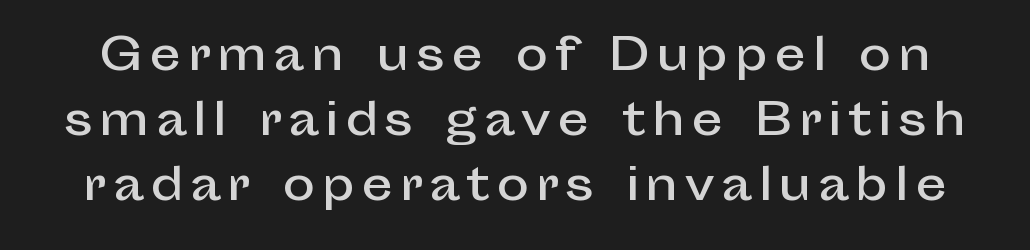
{"serif": "no", "italic": "no", "width": "normal", "stroke_contrast": "low", "x_height": "medium", "monospaced": "no", "underline": "no", "line_spacing": "normal", "line_spacing_ratio": 1.48, "glyph_px": 44}
